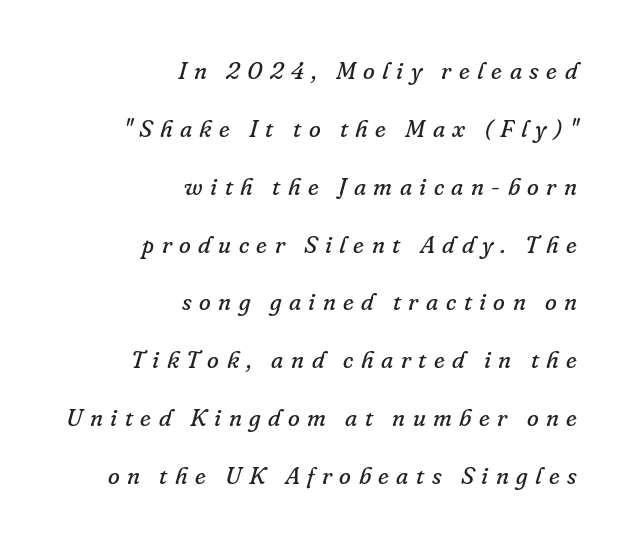
Q: Is the text bold? A: No.
Q: Is the text italic (slanted)? A: Yes, it leans right by about 16 degrees.
Q: Is the text underlined? A: No.
Q: How is the paragraph aligned? A: Right-aligned.
Q: Is the spacing between letters normal or unusually wide? A: Unusually wide.
Q: Is the spacing between lines tight, normal or loose? A: Loose.
